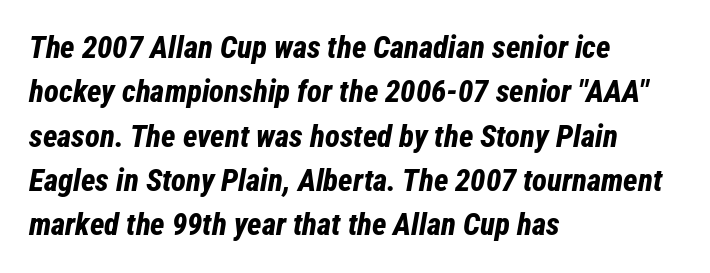
The passage shown is typed in a proportional face where columns would drift. Left-aligned paragraph, ragged on the right. The designer left line spacing at the default. Nothing unusual about the tracking: characters are spaced as the font intends.
